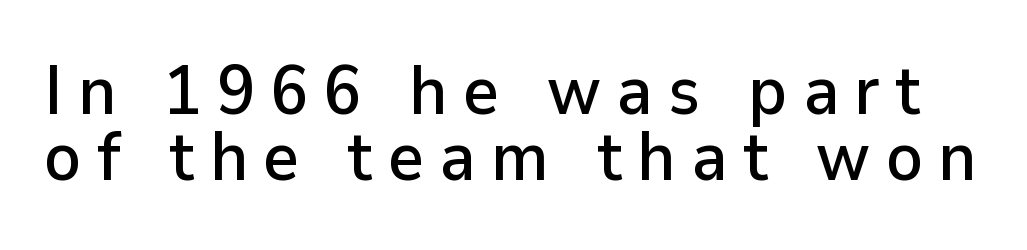
The designer dialed line spacing down below the default. Are there feet on the stems? There aren't — it's a sans. The lettering holds an erect, upright posture throughout. Varying glyph widths throughout — classic text-font behaviour. Students, note that the glyphs here are deliberately spaced far apart.
